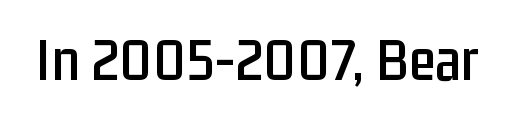
Q: Is the text italic (slanted)? A: No, it is upright.
Q: Is the typeface a serif or a sans-serif typeface? A: Sans-serif.
Q: Is the text underlined? A: No.
Q: Is the spacing between letters normal or unusually wide? A: Normal.
Q: Width (condensed, normal, or wide)? A: Condensed.
Q: Stroke contrast? A: Low.
Q: x-height? A: Medium.
Q: Monospaced? A: No.
